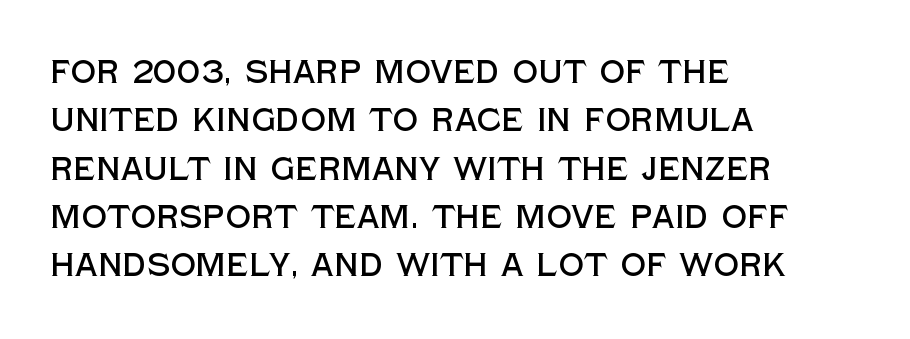
Q: Is the text italic (slanted)? A: No, it is upright.
Q: Is the typeface a serif or a sans-serif typeface? A: Sans-serif.
Q: Is the text underlined? A: No.
Q: How is the paragraph aligned? A: Left-aligned.
Q: Is the spacing between letters normal or unusually wide? A: Normal.
Q: Is the spacing between lines tight, normal or loose? A: Normal.
Q: Width (condensed, normal, or wide)? A: Normal.
Q: x-height? A: Large.
Q: Monospaced? A: No.
